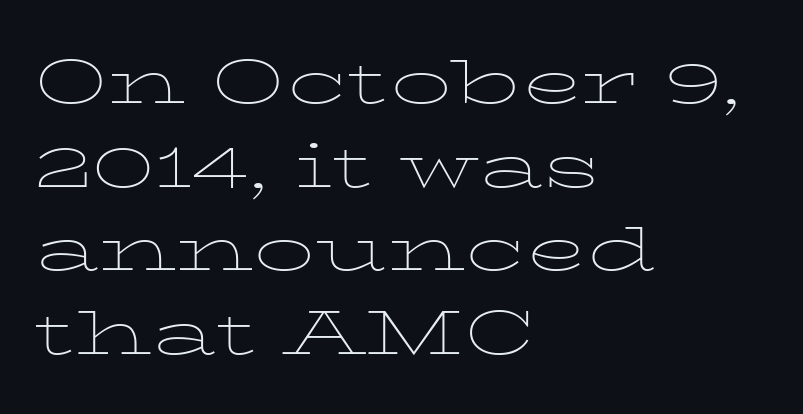
The image shows 61 px thin, wide serif type, upright; set left-aligned, normal line spacing (1.37x), normal letter spacing, not underlined; low stroke contrast and a medium x-height.
